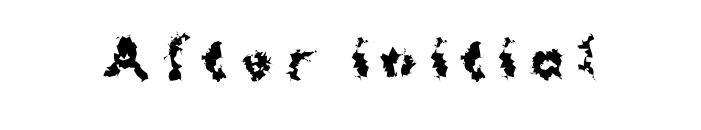
Q: Is the text bold? A: Yes.
Q: Is the text italic (slanted)? A: No, it is upright.
Q: Is the typeface a serif or a sans-serif typeface? A: Sans-serif.
Q: Is the text underlined? A: No.
Q: Is the spacing between letters normal or unusually wide? A: Unusually wide.
Q: Width (condensed, normal, or wide)? A: Normal.
Q: Stroke contrast? A: Medium.
Q: x-height? A: Medium.
Q: Monospaced? A: No.
